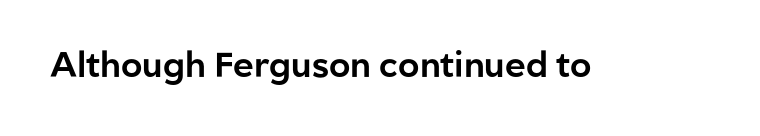
The words here are not underlined. Posture: upright roman. Each letter's strokes conclude bluntly, with no projecting serifs. Spacing between characters is what you'd get straight out of the box.
